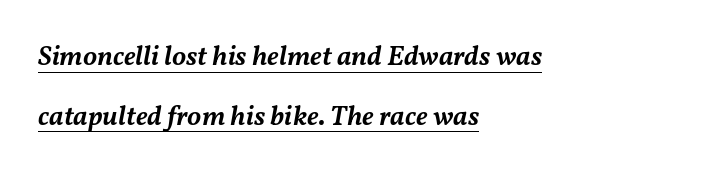
The image shows 28 px semibold type, italic (leaning right); set left-aligned, loose line spacing (2.14x), normal letter spacing, underlined; medium stroke contrast and a medium x-height.
